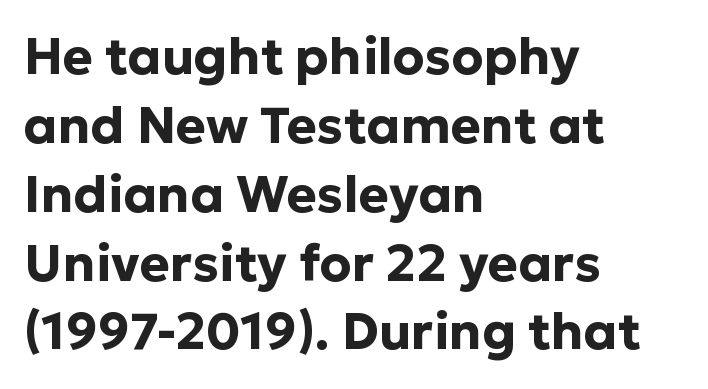
The image shows 51 px bold sans-serif type, upright; set left-aligned, normal line spacing (1.35x), normal letter spacing, not underlined; low stroke contrast and a medium x-height.
